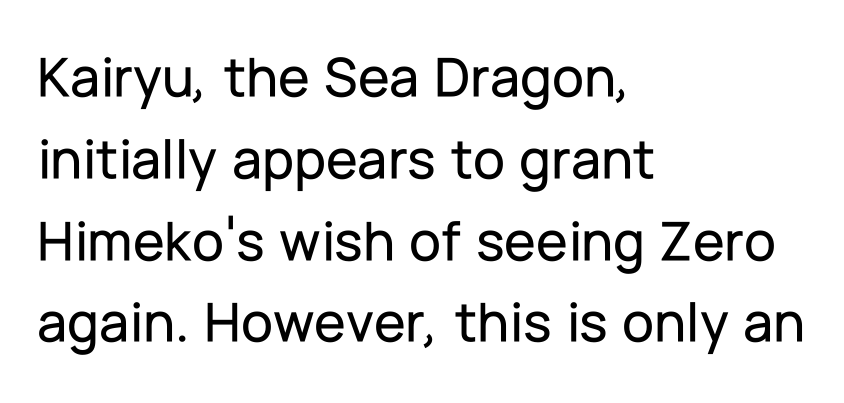
{"serif": "no", "italic": "no", "width": "normal", "stroke_contrast": "low", "x_height": "medium", "monospaced": "no", "underline": "no", "align": "left", "line_spacing": "normal", "line_spacing_ratio": 1.41, "letter_spacing": "normal", "letter_spacing_em": 0.0, "glyph_px": 58}
